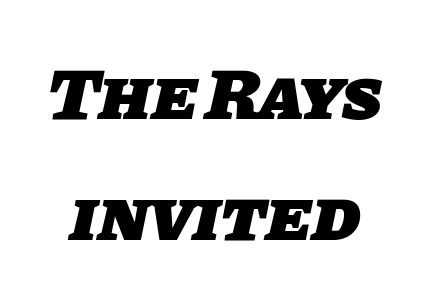
Check the space under the baseline: it is left empty. Proportional: the letters do not fall into vertical columns. Words appear dense and cohesive because spacing is normal. Thick stems and heavy bowls — unmistakably bold.
